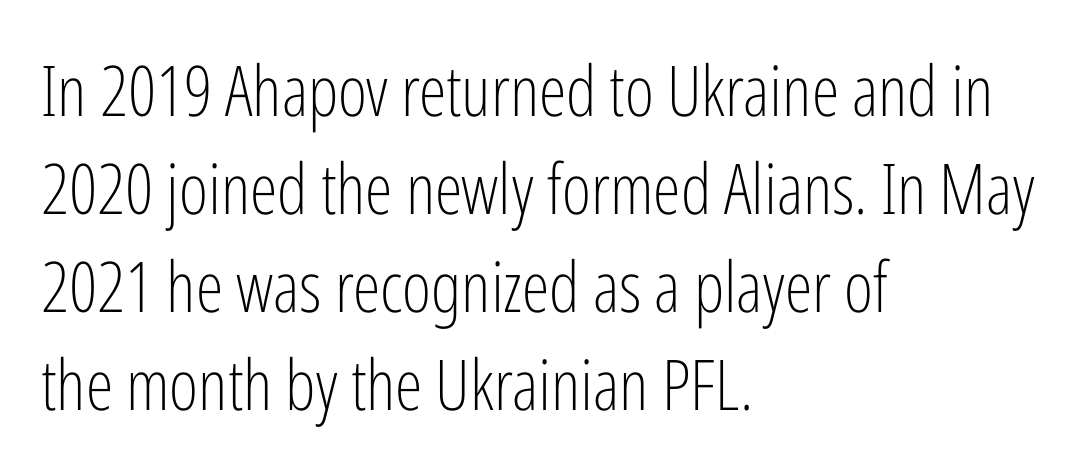
In CSS terms this would be text-align: left. Vertical strokes here are truly vertical. Line spacing here is normal. Unmarked baselines from the first word to the last. The letters advance in unequal steps, a hallmark of proportional type.
